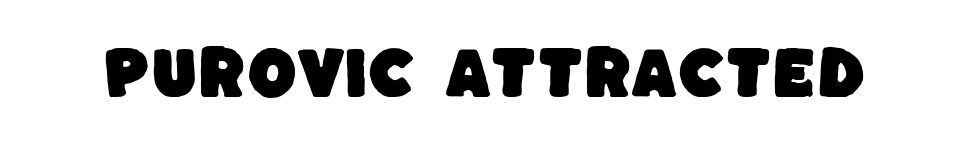
{"serif": "no", "width": "normal", "stroke_contrast": "low", "x_height": "large", "monospaced": "no", "underline": "no", "letter_spacing": "normal", "letter_spacing_em": 0.0, "glyph_px": 57}
